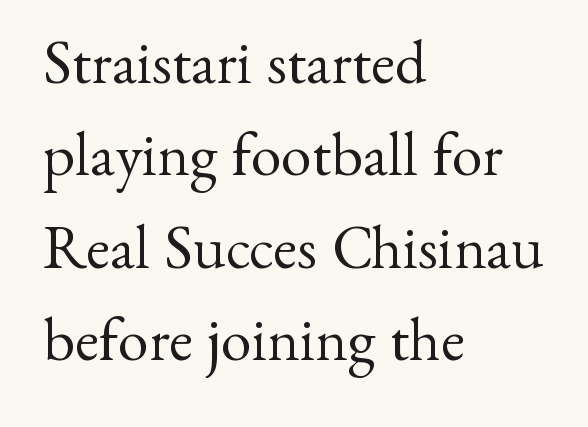
{"serif": "yes", "italic": "no", "bold": "no", "weight": "regular", "width": "normal", "stroke_contrast": "medium", "x_height": "small", "monospaced": "no", "underline": "no", "align": "left", "line_spacing": "normal", "line_spacing_ratio": 1.49, "letter_spacing": "normal", "letter_spacing_em": 0.0, "glyph_px": 62}
